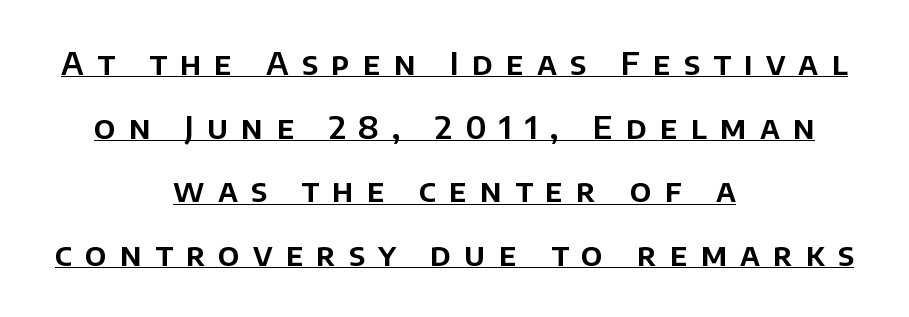
The image shows 32 px sans-serif type, upright; set centered, loose line spacing (1.99x), unusually wide letter spacing (+0.41 em), underlined; low stroke contrast and a large x-height.
